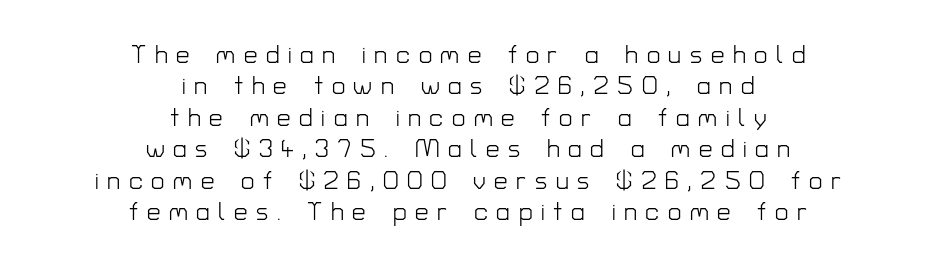
The image shows 24 px text type, upright; set centered, normal line spacing (1.31x), unusually wide letter spacing (+0.36 em), not underlined.
